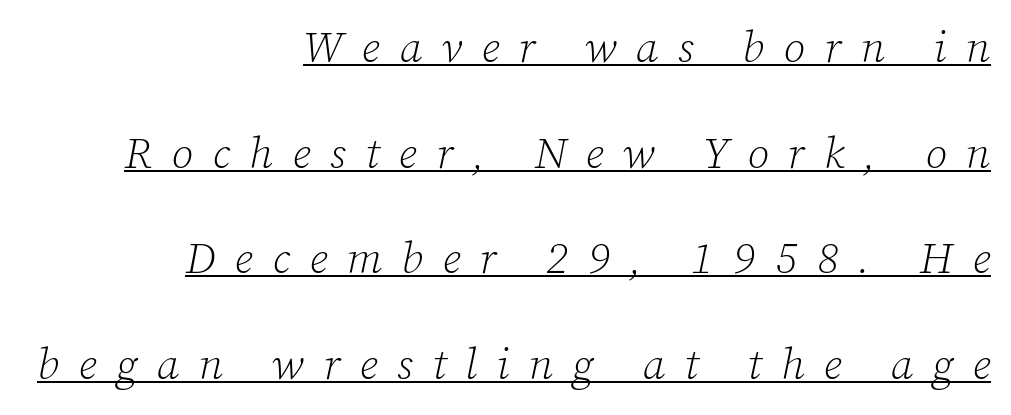
{"serif": "yes", "italic": "yes", "lean": "right", "slant_degrees": 12, "bold": "no", "weight": "light", "width": "normal", "stroke_contrast": "low", "x_height": "medium", "monospaced": "no", "underline": "yes", "align": "right", "line_spacing": "loose", "line_spacing_ratio": 2.4, "letter_spacing": "wide", "letter_spacing_em": 0.44, "glyph_px": 44}
